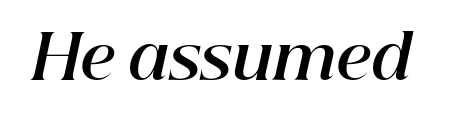
The image shows 61 px bold type, italic (leaning right); set normal letter spacing, not underlined; high stroke contrast and a medium x-height.
